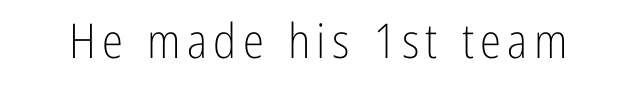
Q: Is the text bold? A: No.
Q: Is the text italic (slanted)? A: No, it is upright.
Q: Is the typeface a serif or a sans-serif typeface? A: Sans-serif.
Q: Is the text underlined? A: No.
Q: Width (condensed, normal, or wide)? A: Condensed.
Q: Stroke contrast? A: Low.
Q: x-height? A: Medium.
Q: Monospaced? A: No.
